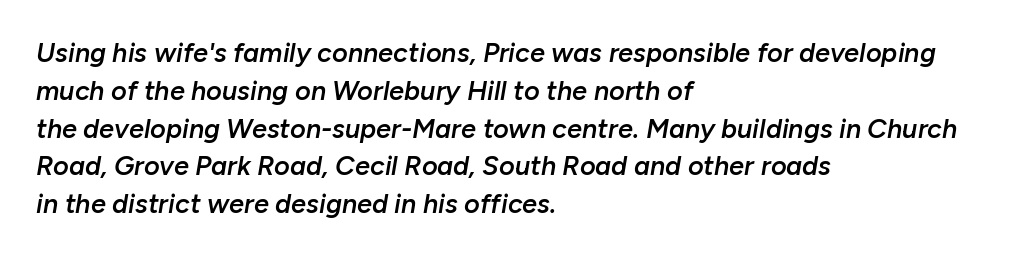
The image shows 27 px text type, italic (leaning right); set left-aligned, normal line spacing (1.4x), normal letter spacing, not underlined.
